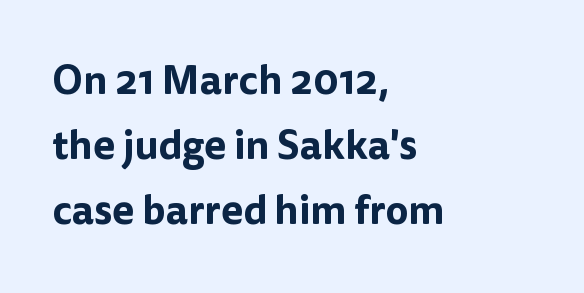
Q: Is the text italic (slanted)? A: No, it is upright.
Q: Is the typeface a serif or a sans-serif typeface? A: Sans-serif.
Q: Is the text underlined? A: No.
Q: How is the paragraph aligned? A: Left-aligned.
Q: Is the spacing between letters normal or unusually wide? A: Normal.
Q: Is the spacing between lines tight, normal or loose? A: Normal.
Q: Width (condensed, normal, or wide)? A: Normal.
Q: Stroke contrast? A: Low.
Q: x-height? A: Medium.
Q: Monospaced? A: No.
